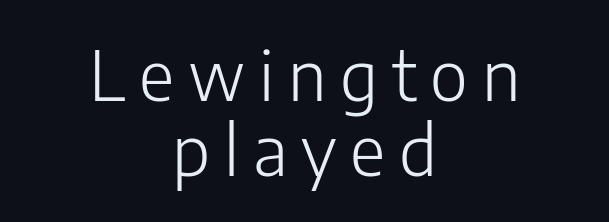
The image shows 69 px light sans-serif type, upright; set centered, tight line spacing (1.09x), unusually wide letter spacing (+0.2 em), not underlined; low stroke contrast and a medium x-height.
